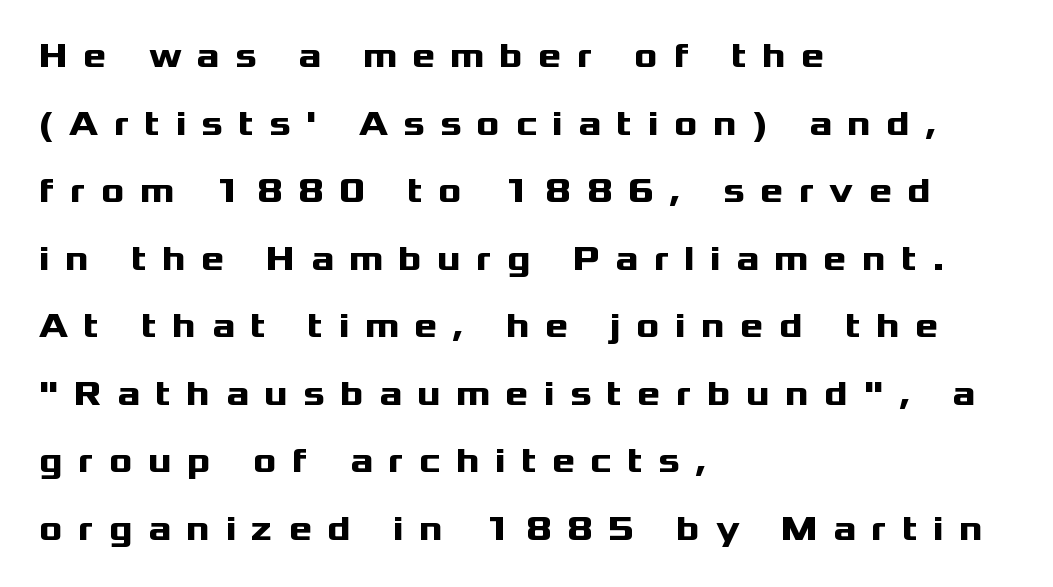
This is sans-serif lettering, the kind often seen on screens and signage. These lines have a slow, spaced-out rhythm from letter to letter. Proportional: the letters do not fall into vertical columns. The lines in this sample share a left origin and differ only in where they stop.
